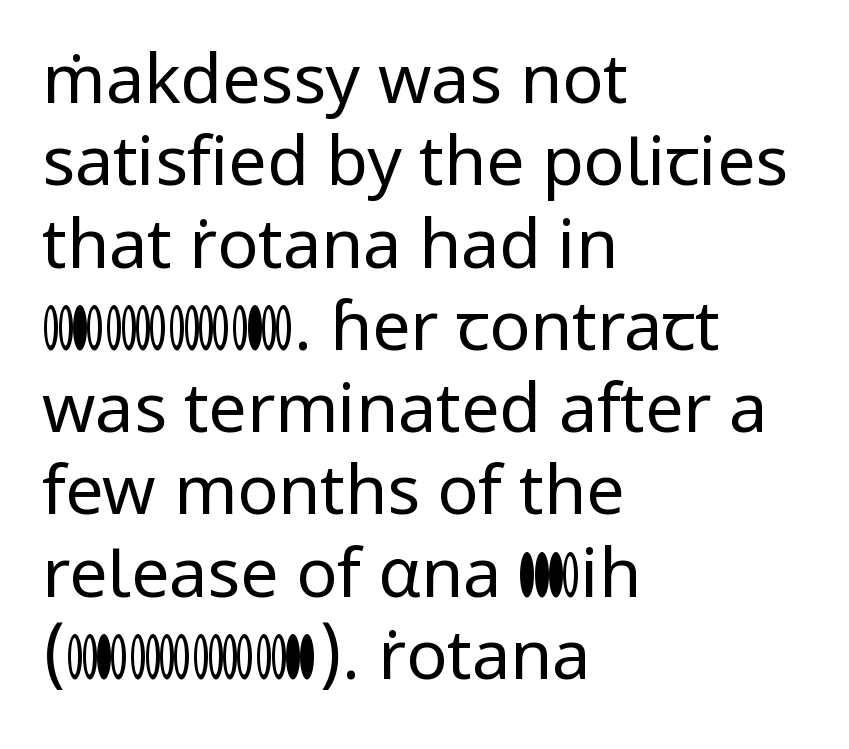
{"serif": "no", "italic": "no", "bold": "no", "weight": "regular", "width": "normal", "stroke_contrast": "low", "x_height": "medium", "monospaced": "no", "underline": "no", "align": "left", "line_spacing_ratio": 1.21, "letter_spacing": "normal", "letter_spacing_em": 0.0, "glyph_px": 68}
